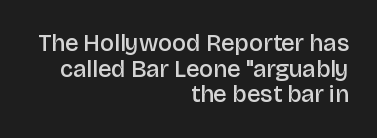
Every row of glyphs terminates at an identical x-position on the right. Ordinary non-slanted type is in use. Words appear dense and cohesive because spacing is normal. The characters look somewhat weighty, a semibold short of true bold. Unmarked baselines from the first word to the last.
